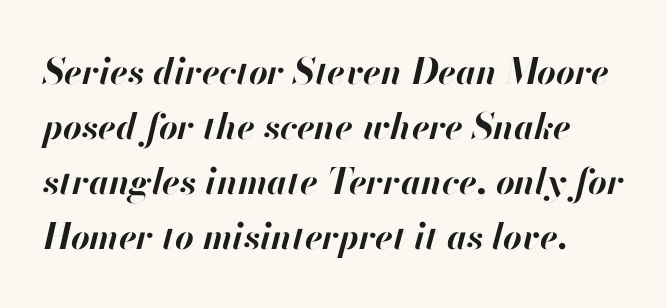
This is oblique type, the kind used for emphasis or titles. The letterforms sit shoulder to shoulder at normal distance. Note the varied advance widths — an 'i' is clearly narrower than an 'm'. The strokes are fattened all the way to bold. The designer left line spacing at the default. The space directly below the letters is spotless.
